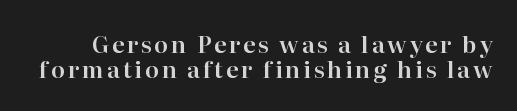
Q: Is the text italic (slanted)? A: No, it is upright.
Q: Is the text underlined? A: No.
Q: Is the spacing between lines tight, normal or loose? A: Tight.
